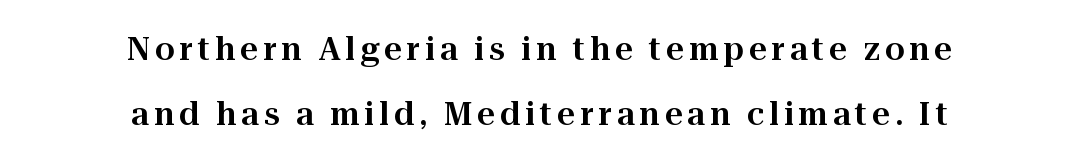
{"serif": "yes", "italic": "no", "width": "normal", "stroke_contrast": "high", "x_height": "medium", "monospaced": "no", "underline": "no", "align": "center", "line_spacing": "loose", "line_spacing_ratio": 2.11, "glyph_px": 31}
